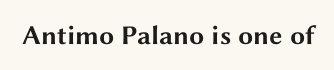
Q: Is the text bold? A: Yes.
Q: Is the text italic (slanted)? A: No, it is upright.
Q: Is the text underlined? A: No.
Q: Is the spacing between letters normal or unusually wide? A: Normal.
